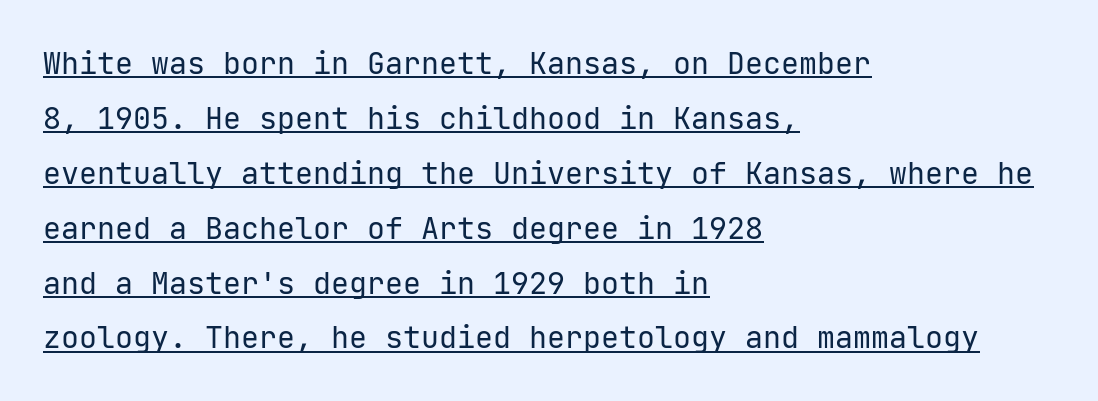
Weight: regular or lighter. Typeset ragged right — the left edge is the straight one. The horizontal fit of the characters is conventional and even. Examine the stroke ends and you'll find no serifs.
